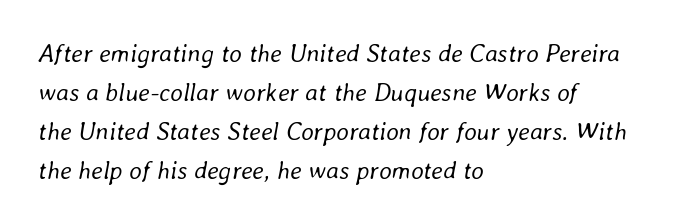
The image shows 25 px text type, italic (leaning right); set left-aligned, normal line spacing (1.56x), normal letter spacing, not underlined.
